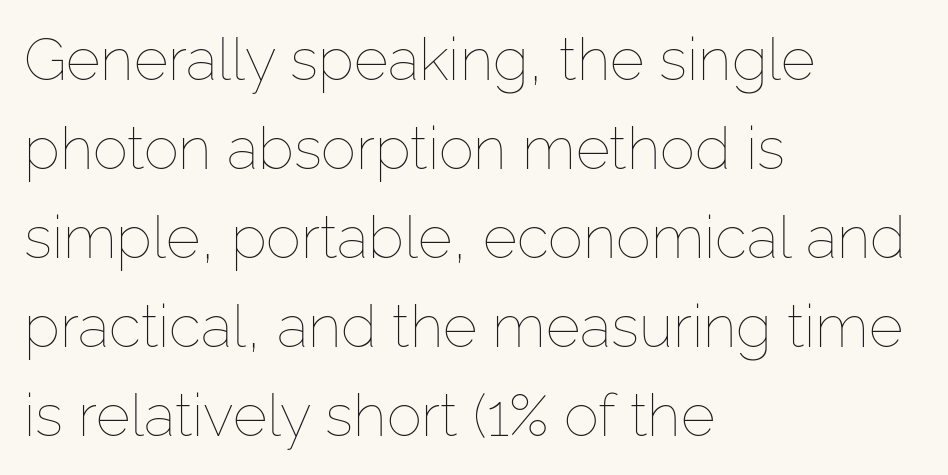
The axis of the letterforms is exactly vertical. The font sits on the lighter half of the weight spectrum, regular included. Regular leading. Every row of glyphs begins at an identical x-position on the left. This rendering leaves character spacing at its baseline value. Just letters on the line, the space beneath them empty.
